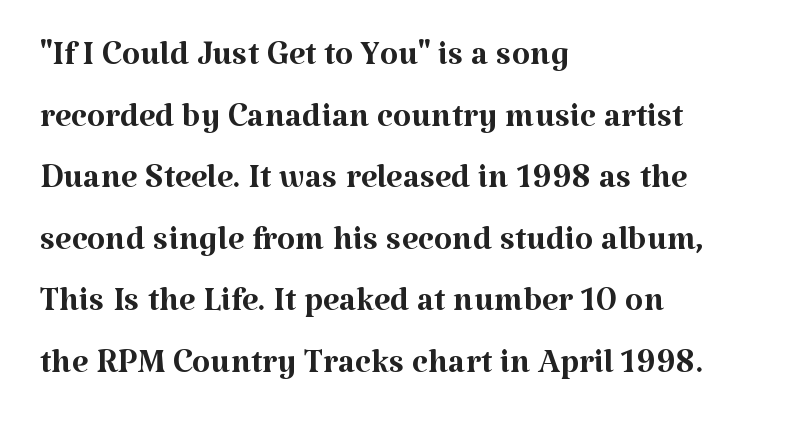
Is this a fixed-width face? No — the glyphs have proportional, varying widths. If you drew a ruler down the left edge, every line would touch it. The words here are not underlined. Short note: letters normally spaced. Posture: upright roman.
